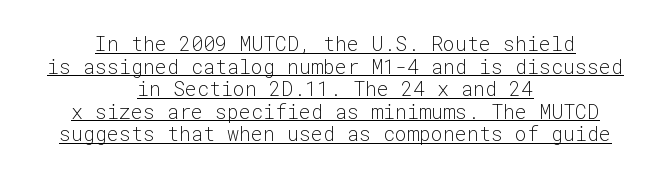
Q: Is the text bold? A: No.
Q: Is the text italic (slanted)? A: No, it is upright.
Q: Is the text underlined? A: Yes.
Q: How is the paragraph aligned? A: Centered.
Q: Is the spacing between letters normal or unusually wide? A: Normal.
Q: Is the spacing between lines tight, normal or loose? A: Tight.
